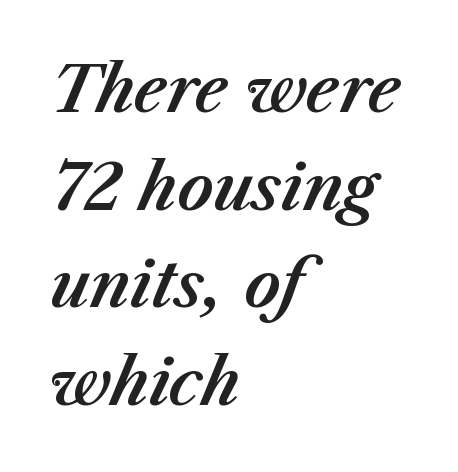
The image shows 63 px text type, italic (leaning right); set left-aligned, normal line spacing (1.55x), normal letter spacing, not underlined; medium stroke contrast and a medium x-height.
